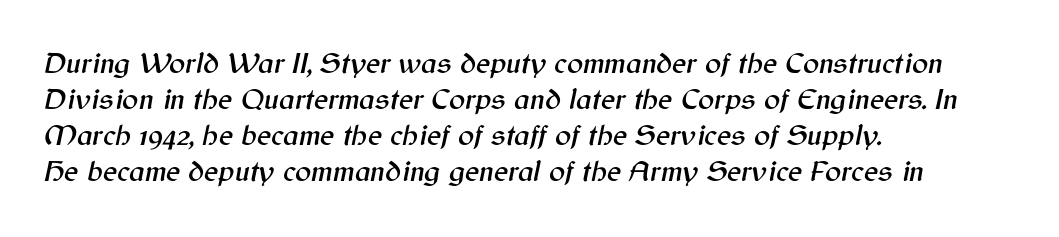
The image shows 30 px text type, italic (leaning right); set left-aligned, line spacing 1.2x, normal letter spacing, not underlined; medium stroke contrast and a medium x-height.
